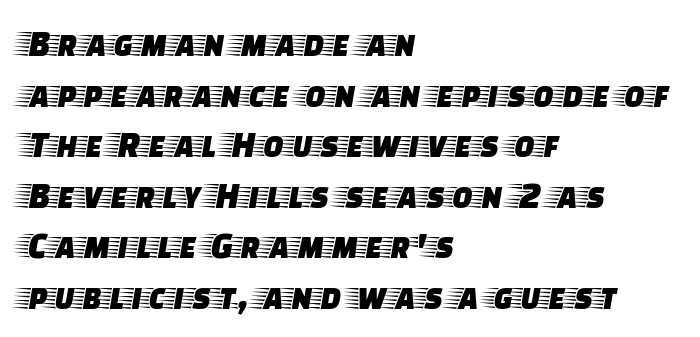
The image shows 38 px wide serif type; set left-aligned, normal line spacing (1.33x), normal letter spacing, not underlined; low stroke contrast and a large x-height.
